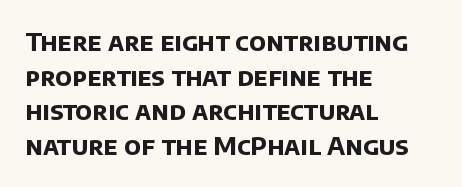
{"bold": "yes", "underline": "no", "align": "left", "line_spacing": "normal", "line_spacing_ratio": 1.39, "letter_spacing": "normal", "letter_spacing_em": 0.0, "glyph_px": 25}
